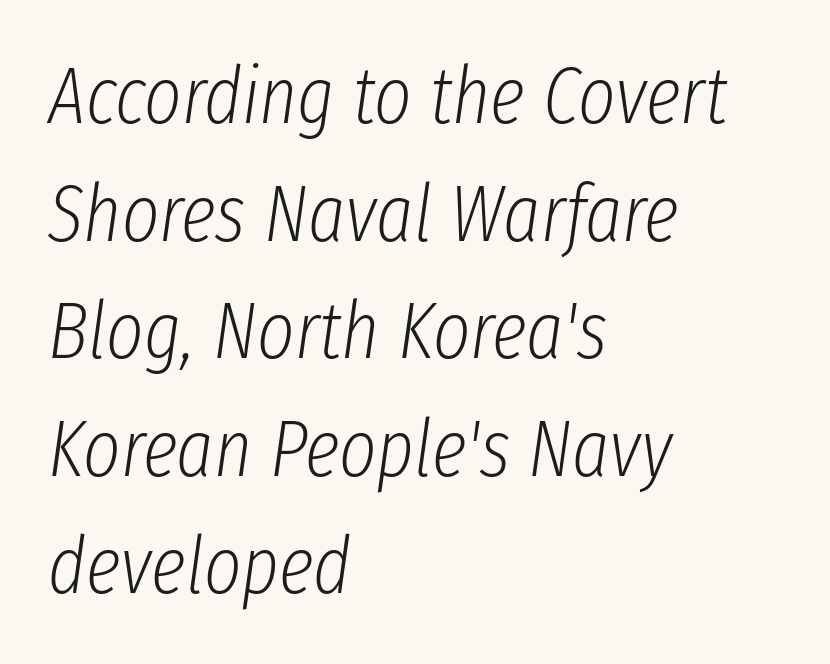
The image shows 80 px light, condensed type, italic (leaning right); set left-aligned, normal line spacing (1.47x), normal letter spacing, not underlined; low stroke contrast and a medium x-height.
